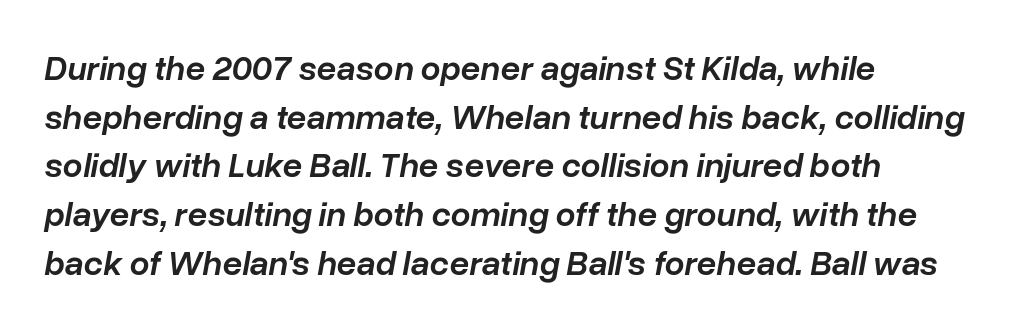
The image shows 35 px semibold type, italic (leaning right); set normal line spacing (1.39x), normal letter spacing, not underlined; low stroke contrast and a medium x-height.
